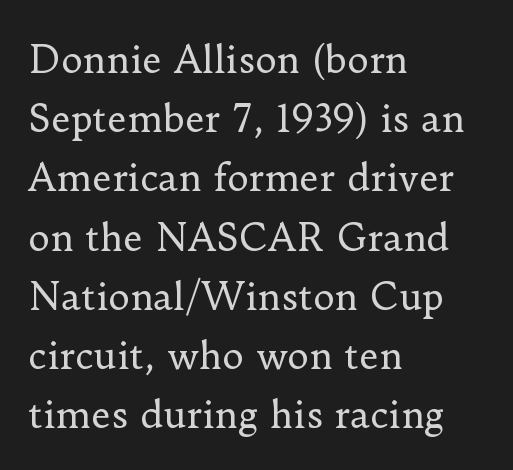
The passage shown is typeset with a serif family. The specimen reads as upright at a glance. Leftover space on each line is placed entirely after the last word. The line-height multiplier appears to be the usual default.
